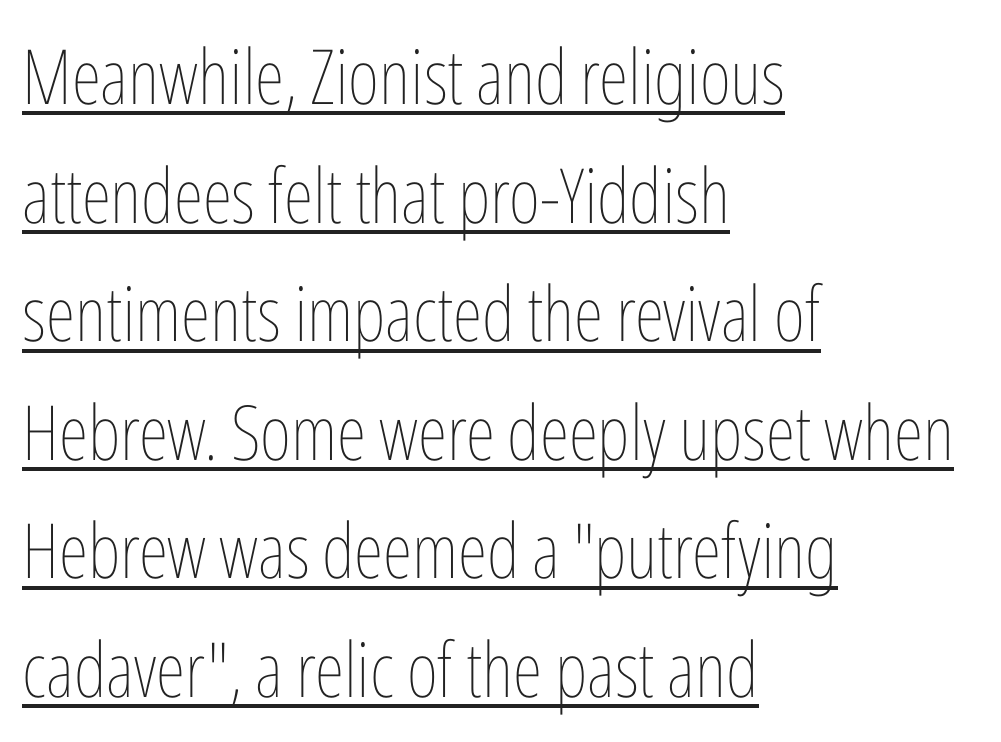
This rendering uses left alignment, leaving the right contour irregular. Weight: not bold — regular or lighter. Whoever set this chose a conventional vertical rhythm. Nothing unusual about the tracking: characters are spaced as the font intends. You can tell it's not italic because the verticals are truly vertical. The rendering uses natural spacing where letterforms have individual widths.
